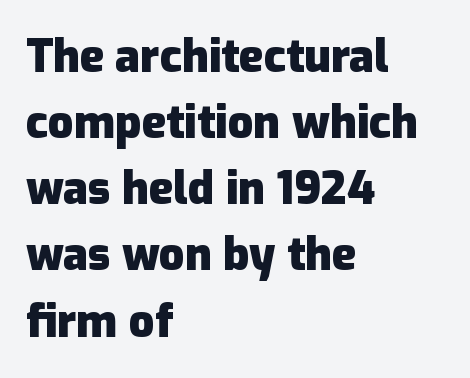
{"serif": "no", "italic": "no", "bold": "yes", "weight": "heavy", "width": "normal", "stroke_contrast": "low", "x_height": "medium", "monospaced": "no", "underline": "no", "align": "left", "line_spacing": "normal", "line_spacing_ratio": 1.47, "letter_spacing": "normal", "letter_spacing_em": 0.0, "glyph_px": 45}
